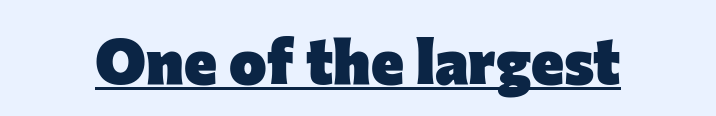
{"serif": "no", "italic": "no", "bold": "yes", "weight": "heavy", "width": "normal", "stroke_contrast": "low", "x_height": "medium", "monospaced": "no", "underline": "yes", "letter_spacing": "normal", "letter_spacing_em": 0.0, "glyph_px": 63}
